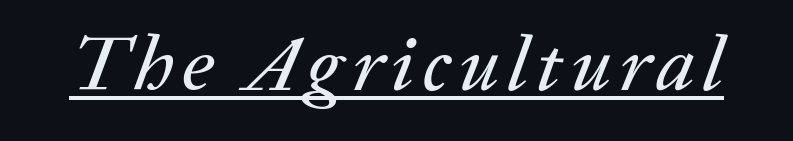
These characters rest on top of a visible drawn line. The rendering applies a slant to the glyphs. You could not count columns in this text — the font is proportionally spaced.
